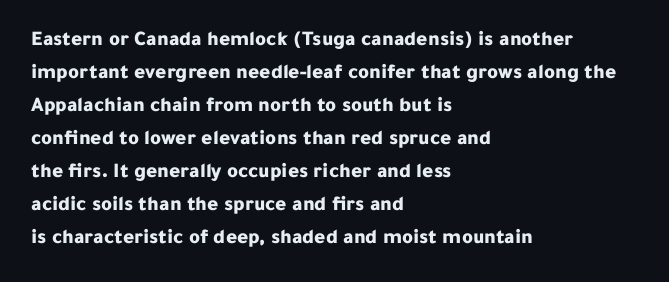
Q: Is the text bold? A: Yes.
Q: Is the text italic (slanted)? A: No, it is upright.
Q: Is the text underlined? A: No.
Q: How is the paragraph aligned? A: Left-aligned.
Q: Is the spacing between letters normal or unusually wide? A: Normal.
Q: Is the spacing between lines tight, normal or loose? A: Normal.
